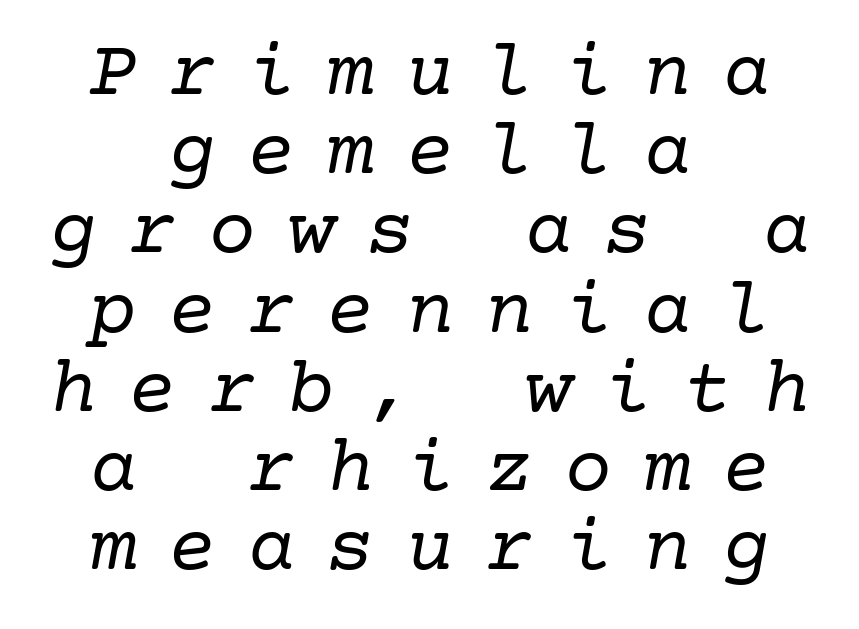
{"serif": "yes", "italic": "yes", "lean": "right", "slant_degrees": 10, "bold": "no", "weight": "regular", "width": "normal", "stroke_contrast": "low", "x_height": "medium", "underline": "no", "align": "center", "line_spacing": "tight", "line_spacing_ratio": 0.99, "letter_spacing": "wide", "letter_spacing_em": 0.39, "glyph_px": 80}
